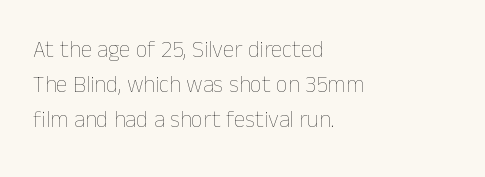
A typesetter would call this leading conventional body-copy spacing. Casual observation: everything's shoved over to the left. Counters stay open thanks to moderate or lighter strokes. The lettering stays uniformly vertical, giving the passage a roman look. No extra tracking has been applied to these lines. The gap between lines stays unmarked.
